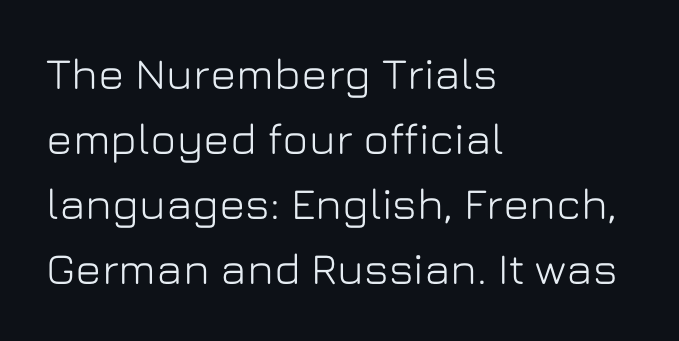
Q: Is the text italic (slanted)? A: No, it is upright.
Q: Is the typeface a serif or a sans-serif typeface? A: Sans-serif.
Q: Is the text underlined? A: No.
Q: How is the paragraph aligned? A: Left-aligned.
Q: Is the spacing between letters normal or unusually wide? A: Normal.
Q: Is the spacing between lines tight, normal or loose? A: Normal.
Q: Width (condensed, normal, or wide)? A: Normal.
Q: Stroke contrast? A: Low.
Q: x-height? A: Medium.
Q: Monospaced? A: No.
